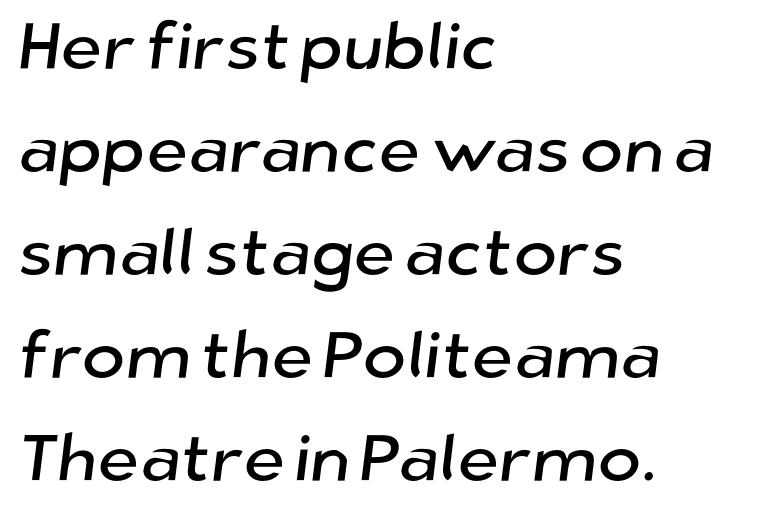
{"serif": "no", "width": "normal", "stroke_contrast": "low", "x_height": "medium", "monospaced": "no", "underline": "no", "align": "left", "line_spacing": "normal", "line_spacing_ratio": 1.56, "letter_spacing": "normal", "letter_spacing_em": 0.0, "glyph_px": 66}
